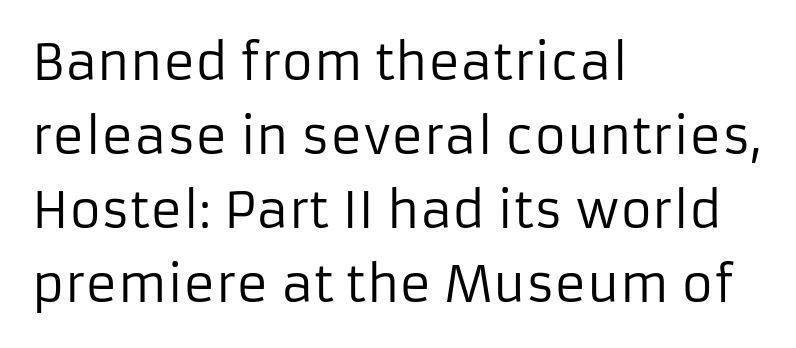
{"serif": "no", "italic": "no", "bold": "no", "weight": "regular", "width": "normal", "stroke_contrast": "low", "x_height": "medium", "monospaced": "no", "underline": "no", "align": "left", "line_spacing": "normal", "line_spacing_ratio": 1.51, "letter_spacing": "normal", "letter_spacing_em": 0.0, "glyph_px": 49}
